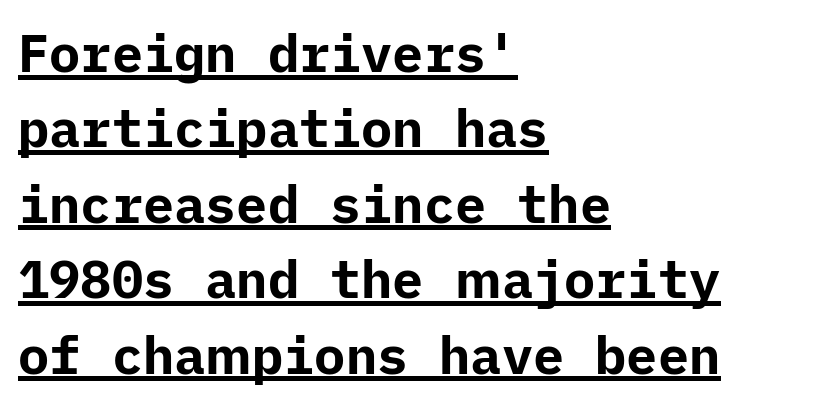
Q: Is the text bold? A: Yes.
Q: Is the text italic (slanted)? A: No, it is upright.
Q: Is the typeface a serif or a sans-serif typeface? A: Sans-serif.
Q: Is the text underlined? A: Yes.
Q: How is the paragraph aligned? A: Left-aligned.
Q: Is the spacing between letters normal or unusually wide? A: Normal.
Q: Is the spacing between lines tight, normal or loose? A: Normal.
Q: Width (condensed, normal, or wide)? A: Normal.
Q: Stroke contrast? A: Low.
Q: x-height? A: Medium.
